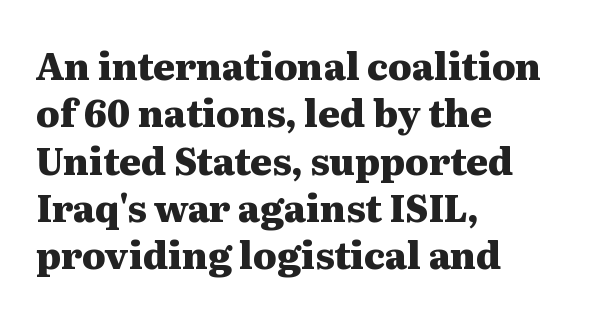
The image shows 37 px heavy, wide serif type, upright; set left-aligned, normal line spacing (1.28x), normal letter spacing, not underlined; medium stroke contrast and a medium x-height.
